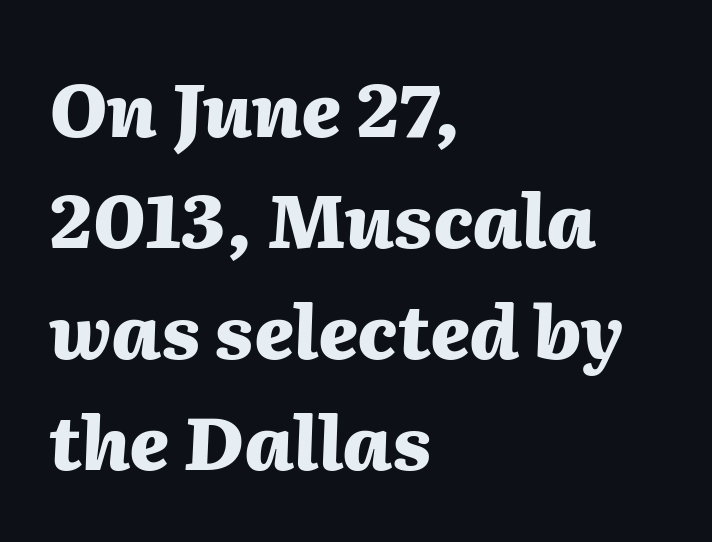
{"italic": "yes", "lean": "right", "slant_degrees": 2, "bold": "yes", "weight": "heavy", "width": "normal", "stroke_contrast": "medium", "x_height": "medium", "monospaced": "no", "underline": "no", "align": "left", "line_spacing": "normal", "line_spacing_ratio": 1.5, "letter_spacing": "normal", "letter_spacing_em": 0.0, "glyph_px": 74}
